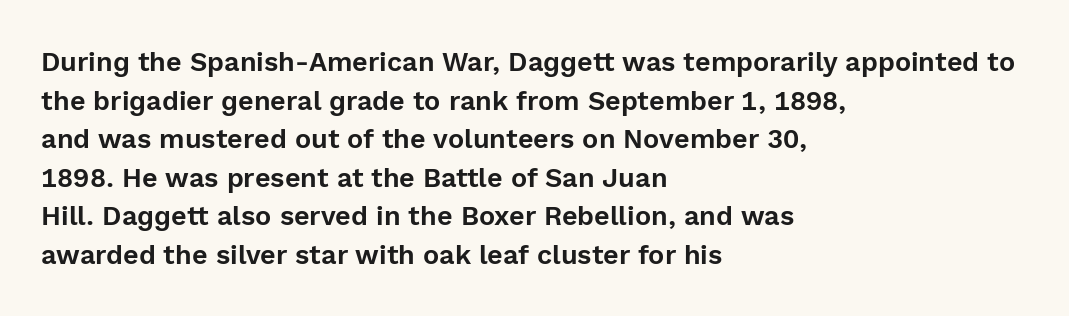
{"italic": "no", "underline": "no", "align": "left", "line_spacing": "normal", "line_spacing_ratio": 1.43, "letter_spacing": "normal", "letter_spacing_em": 0.0, "glyph_px": 27}
